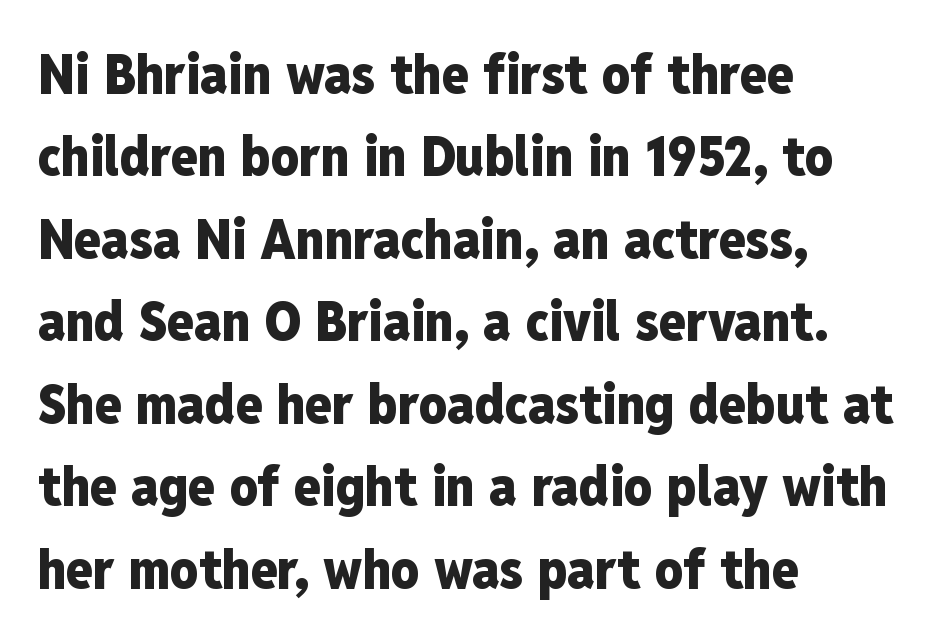
A typesetter would mark this as roman, not italic. Each letter keeps its own natural width here, so spacing adapts to shape. The paragraph shown leans on its left margin. Weight: bold. The rows are spaced the way most documents space them. A clean baseline with only descenders dipping below it.
